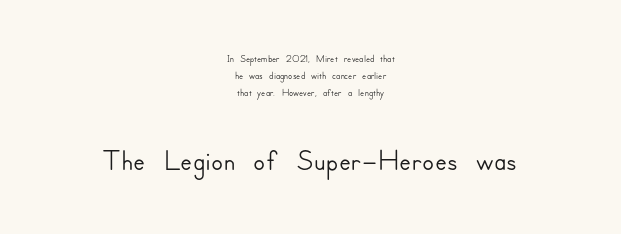
{"serif": "no", "italic": "no", "width": "normal", "stroke_contrast": "low", "x_height": "small", "monospaced": "no", "underline": "no", "align": "center", "line_spacing": "tight", "line_spacing_ratio": 1.13, "letter_spacing": "normal", "letter_spacing_em": 0.0, "larger_block": "second", "size_ratio": 2.93, "glyph_px": 44}
